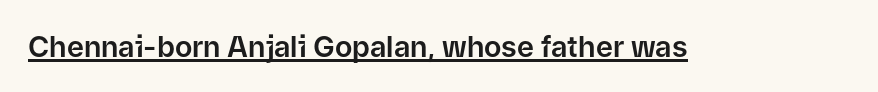
{"serif": "no", "italic": "no", "width": "normal", "stroke_contrast": "low", "x_height": "medium", "monospaced": "no", "underline": "yes", "letter_spacing": "normal", "letter_spacing_em": 0.0, "glyph_px": 29}
